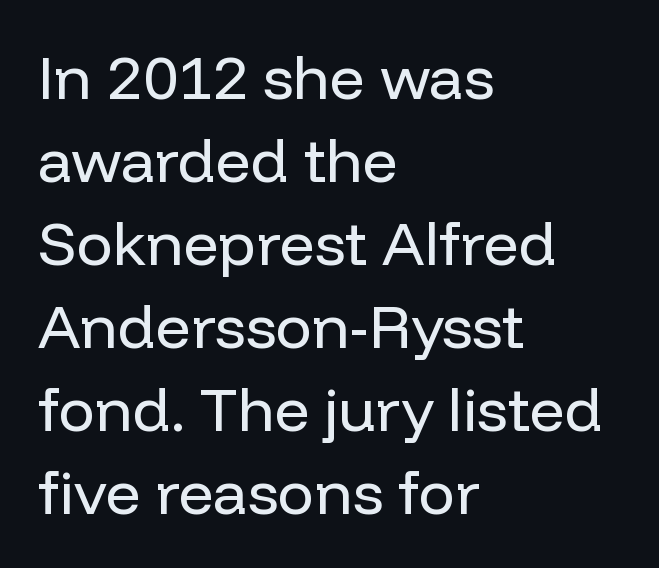
Q: Is the text bold? A: No.
Q: Is the text italic (slanted)? A: No, it is upright.
Q: Is the typeface a serif or a sans-serif typeface? A: Sans-serif.
Q: Is the text underlined? A: No.
Q: How is the paragraph aligned? A: Left-aligned.
Q: Is the spacing between letters normal or unusually wide? A: Normal.
Q: Is the spacing between lines tight, normal or loose? A: Normal.
Q: Width (condensed, normal, or wide)? A: Normal.
Q: Stroke contrast? A: Low.
Q: x-height? A: Medium.
Q: Monospaced? A: No.
